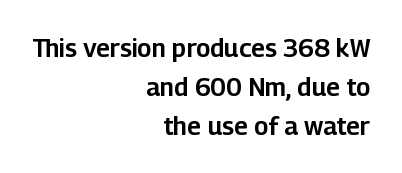
{"italic": "no", "underline": "no", "align": "right", "line_spacing": "normal", "line_spacing_ratio": 1.56, "letter_spacing": "normal", "letter_spacing_em": 0.0, "glyph_px": 25}
